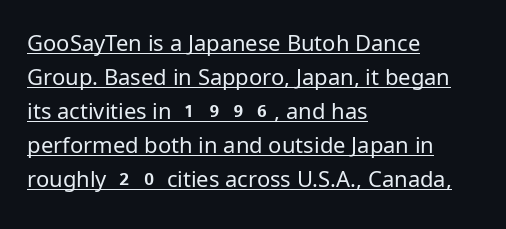
{"italic": "no", "bold": "no", "underline": "yes", "align": "left", "line_spacing": "normal", "line_spacing_ratio": 1.55, "letter_spacing": "normal", "letter_spacing_em": 0.0, "glyph_px": 22}
